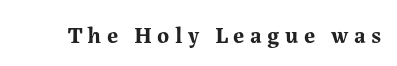
{"italic": "no", "bold": "yes", "underline": "no", "letter_spacing": "wide", "letter_spacing_em": 0.24, "glyph_px": 23}
